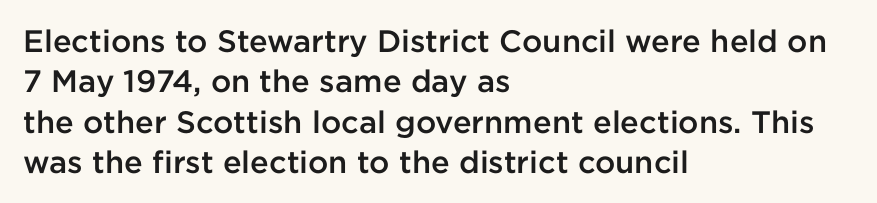
Regarding leading, the lines here are spaced in the standard way. The zone under the glyphs is completely vacant. This sample uses plain, unmodified letter spacing. The passage shown is typeset with a sans-serif family. Notice how the passage keeps a crisp vertical edge on the left only.
